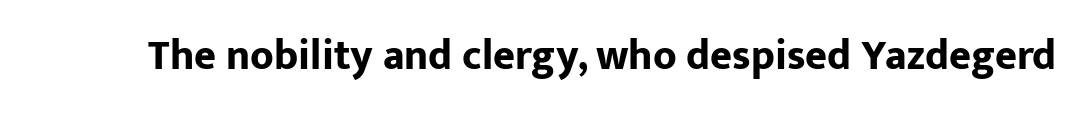
The image shows 42 px bold sans-serif type, upright; set normal letter spacing, not underlined; low stroke contrast and a medium x-height.
